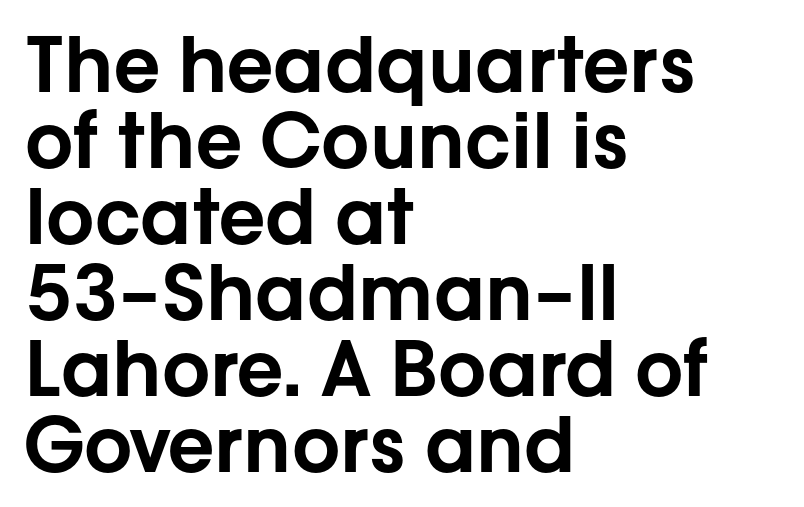
The image shows 76 px sans-serif type, upright; set left-aligned, tight line spacing (1.0x), normal letter spacing, not underlined; low stroke contrast and a medium x-height.
